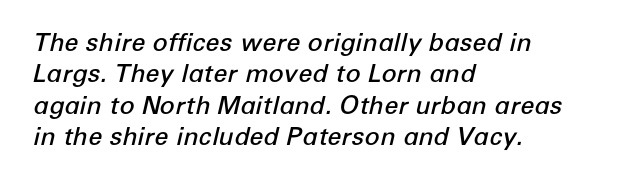
Q: Is the text bold? A: Semi-bold.
Q: Is the text italic (slanted)? A: Yes, it leans right by about 12 degrees.
Q: Is the text underlined? A: No.
Q: How is the paragraph aligned? A: Left-aligned.
Q: Is the spacing between letters normal or unusually wide? A: Normal.
Q: Is the spacing between lines tight, normal or loose? A: Normal.
